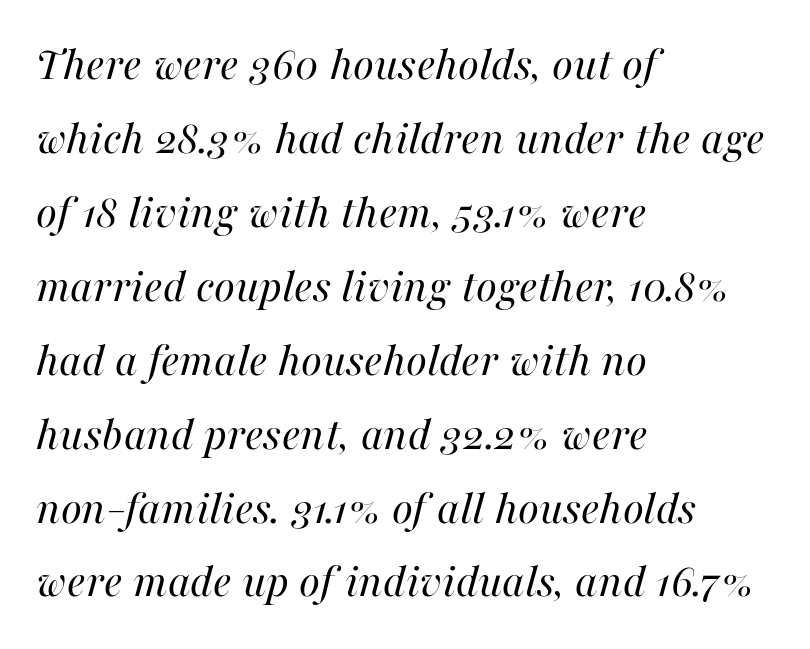
{"italic": "yes", "lean": "right", "slant_degrees": 16, "bold": "no", "weight": "regular", "width": "normal", "stroke_contrast": "high", "x_height": "medium", "monospaced": "no", "underline": "no", "align": "left", "line_spacing": "normal", "line_spacing_ratio": 1.54, "letter_spacing": "normal", "letter_spacing_em": 0.0, "glyph_px": 48}
